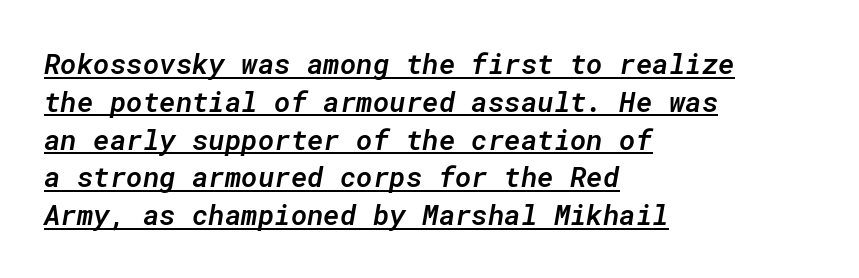
{"italic": "yes", "lean": "right", "slant_degrees": 10, "bold": "semi", "weight": "semibold", "width": "normal", "stroke_contrast": "low", "x_height": "medium", "monospaced": "yes", "underline": "yes", "align": "left", "line_spacing": "normal", "line_spacing_ratio": 1.35, "letter_spacing": "normal", "letter_spacing_em": 0.0, "glyph_px": 28}
